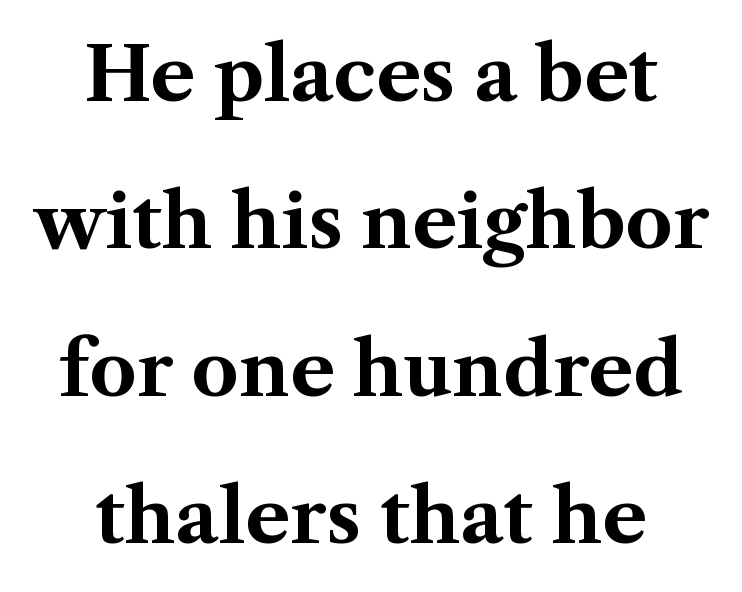
Q: Is the text bold? A: Yes.
Q: Is the text italic (slanted)? A: No, it is upright.
Q: Is the typeface a serif or a sans-serif typeface? A: Serif.
Q: Is the text underlined? A: No.
Q: How is the paragraph aligned? A: Centered.
Q: Is the spacing between letters normal or unusually wide? A: Normal.
Q: Is the spacing between lines tight, normal or loose? A: Loose.
Q: Width (condensed, normal, or wide)? A: Normal.
Q: Stroke contrast? A: Medium.
Q: x-height? A: Medium.
Q: Monospaced? A: No.
